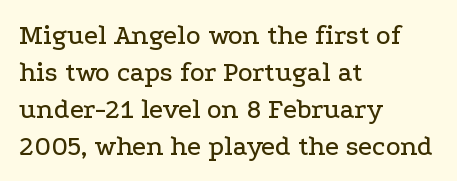
Regarding serifs, this sample has them. Looks like regular typesetting: each glyph gets only the width it needs. This rendering features lettering with no underline. Leftover space on each line is placed entirely after the last word. The lettering holds an erect, upright posture throughout. The space between consecutive lines is moderate.
